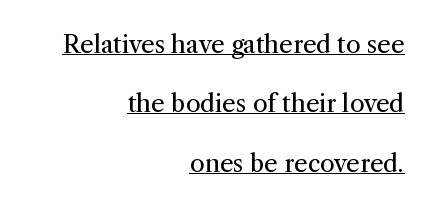
The image shows 24 px text type, upright; set right-aligned, loose line spacing (2.47x), normal letter spacing, underlined.
